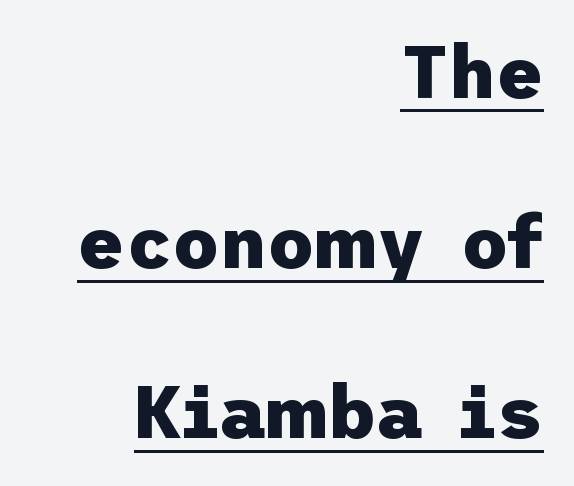
Every character sits straight up, as roman type does. Its strokes are broad and dark, the hallmark of bold type. Each letter's strokes conclude bluntly, with no projecting serifs. Standard letterfit; no display-style spreading of the glyphs. Regarding leading, the lines here are spaced well apart. What decoration does the sample have? An underline.
